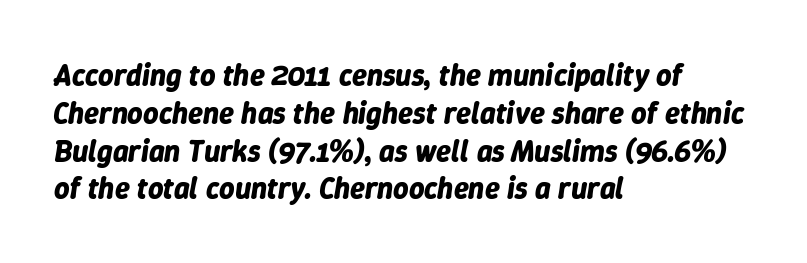
{"italic": "yes", "lean": "right", "slant_degrees": 9, "bold": "yes", "weight": "bold", "width": "normal", "stroke_contrast": "low", "x_height": "medium", "monospaced": "no", "underline": "no", "align": "left", "line_spacing": "normal", "line_spacing_ratio": 1.26, "letter_spacing": "normal", "letter_spacing_em": 0.0, "glyph_px": 30}
